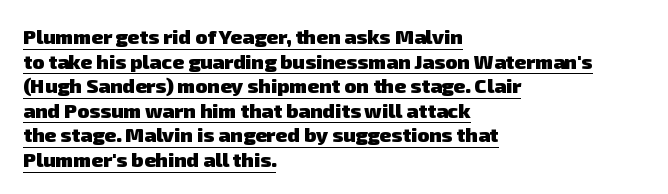
The image shows 20 px bold type; set left-aligned, line spacing 1.23x, normal letter spacing, underlined.
